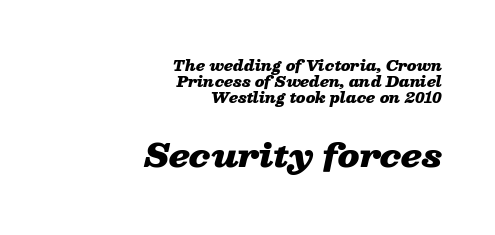
Casual observation: everything's shoved over to the right. The glyphs look as if they've been sheared to an angle. Clear beneath every line of the passage. Looks like regular typesetting: each glyph gets only the width it needs. Is the type bold? Yes — the strokes are clearly thick and heavy.
